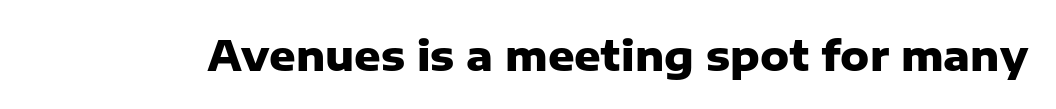
{"serif": "no", "italic": "no", "bold": "yes", "weight": "heavy", "width": "normal", "stroke_contrast": "low", "x_height": "medium", "monospaced": "no", "underline": "no", "letter_spacing": "normal", "letter_spacing_em": 0.0, "glyph_px": 41}
